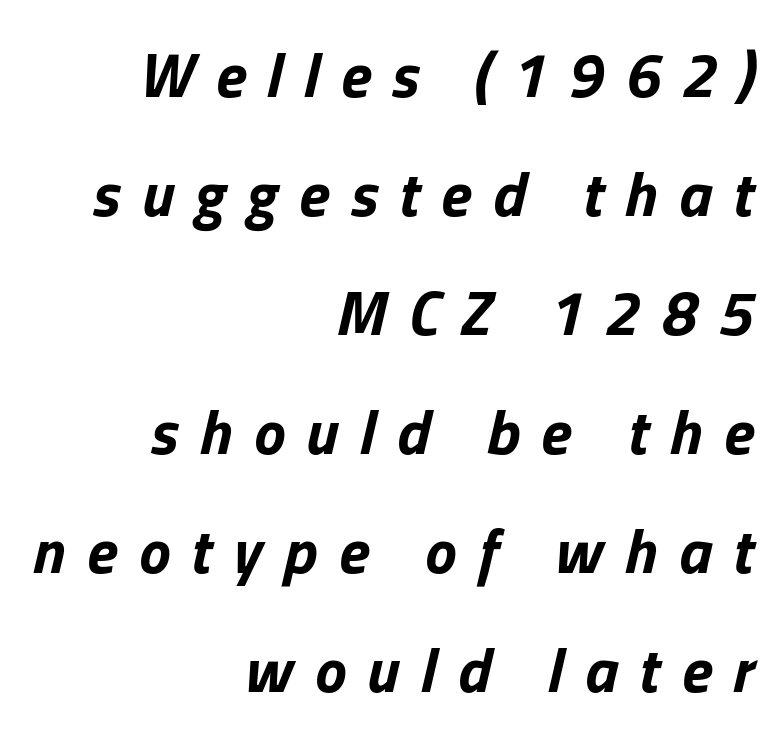
{"italic": "yes", "lean": "right", "slant_degrees": 13, "bold": "yes", "weight": "bold", "width": "normal", "stroke_contrast": "low", "x_height": "medium", "monospaced": "no", "underline": "no", "align": "right", "line_spacing_ratio": 1.89, "letter_spacing": "wide", "letter_spacing_em": 0.34, "glyph_px": 63}
